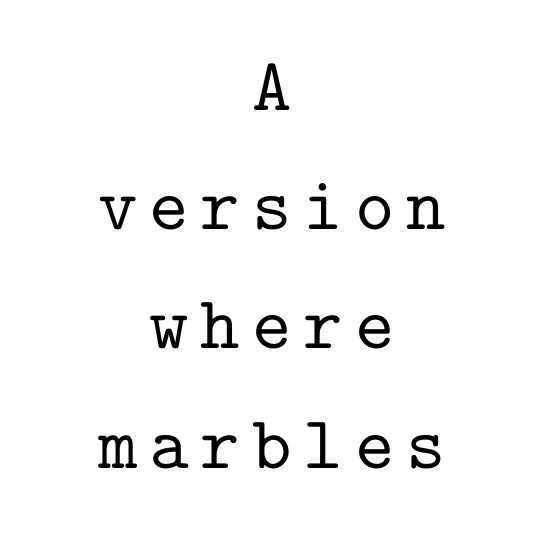
Q: Is the text italic (slanted)? A: No, it is upright.
Q: Is the typeface a serif or a sans-serif typeface? A: Serif.
Q: Is the text underlined? A: No.
Q: How is the paragraph aligned? A: Centered.
Q: Is the spacing between lines tight, normal or loose? A: Normal.
Q: Width (condensed, normal, or wide)? A: Normal.
Q: Stroke contrast? A: Low.
Q: x-height? A: Medium.
Q: Monospaced? A: Yes.
